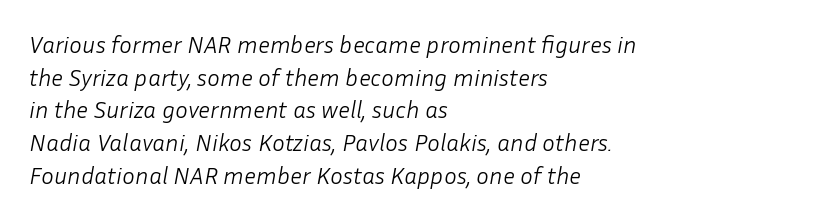
Descenders hang freely into open space. Notice how the passage keeps a crisp vertical edge on the left only. The letterforms sit at book weight or below. Students, note that the glyphs here touch the page at normal intervals. When letters slant like this, we call the style italic. Is there much room between lines? A standard amount, neither cramped nor airy.
